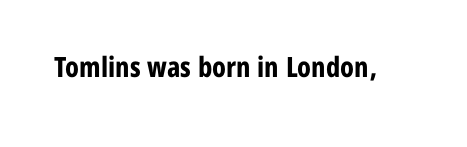
Q: Is the text bold? A: Yes.
Q: Is the text italic (slanted)? A: No, it is upright.
Q: Is the typeface a serif or a sans-serif typeface? A: Sans-serif.
Q: Is the text underlined? A: No.
Q: Is the spacing between letters normal or unusually wide? A: Normal.
Q: Width (condensed, normal, or wide)? A: Condensed.
Q: Stroke contrast? A: Low.
Q: x-height? A: Medium.
Q: Monospaced? A: No.
